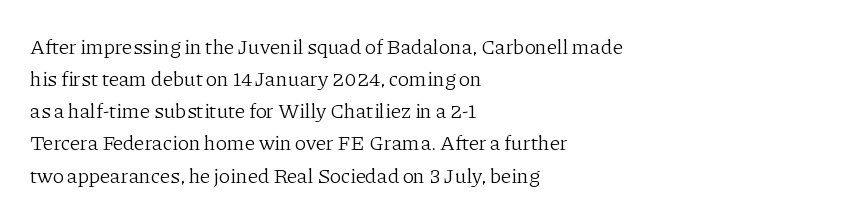
The image shows 21 px text type, upright; set left-aligned, normal line spacing (1.53x), normal letter spacing, not underlined.
